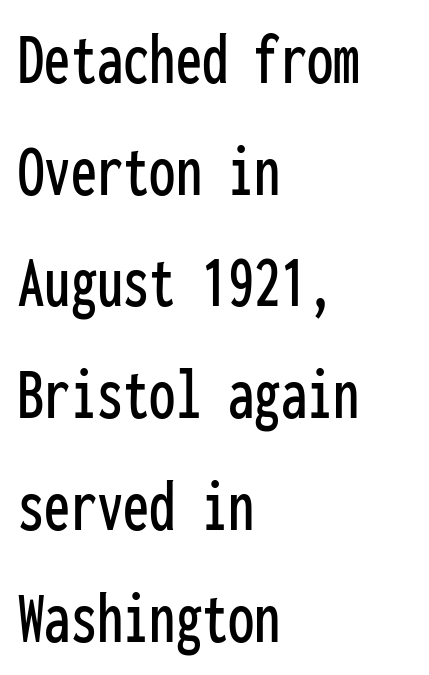
The image shows 75 px condensed sans-serif type, upright, monospaced; set left-aligned, normal line spacing (1.49x), normal letter spacing, not underlined; low stroke contrast and a medium x-height.
